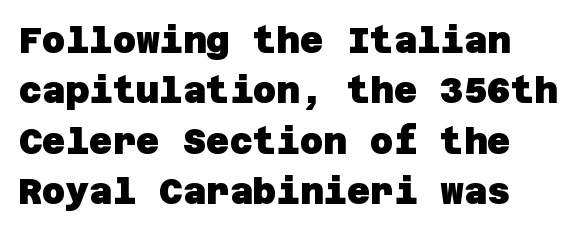
Each word holds together tightly as a unit, with standard inter-letter gaps. Nothing sits at the stroke ends, so this counts as sans-serif. Check the space under the baseline: it is left empty. Weight: bold. Leading: standard.
